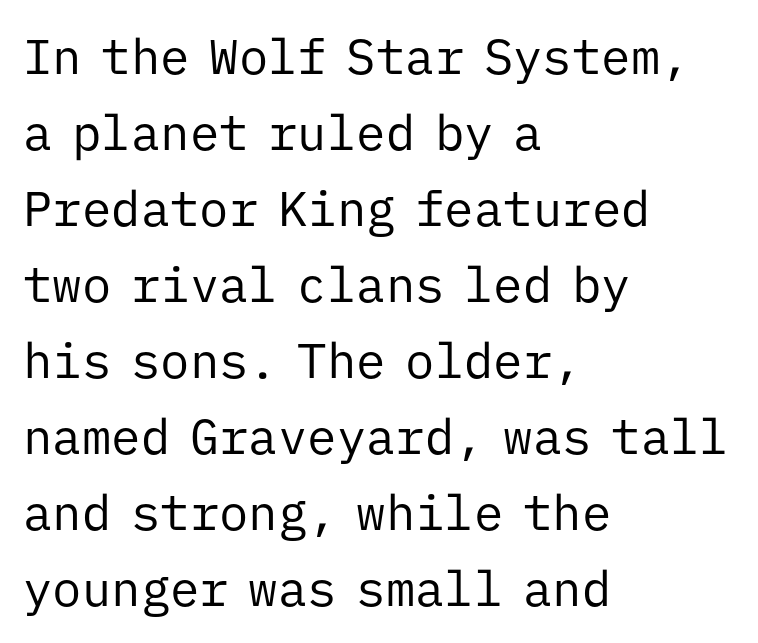
The image shows 49 px regular-weight sans-serif type, upright, monospaced; set left-aligned, normal line spacing (1.55x), normal letter spacing, not underlined; low stroke contrast and a medium x-height.
